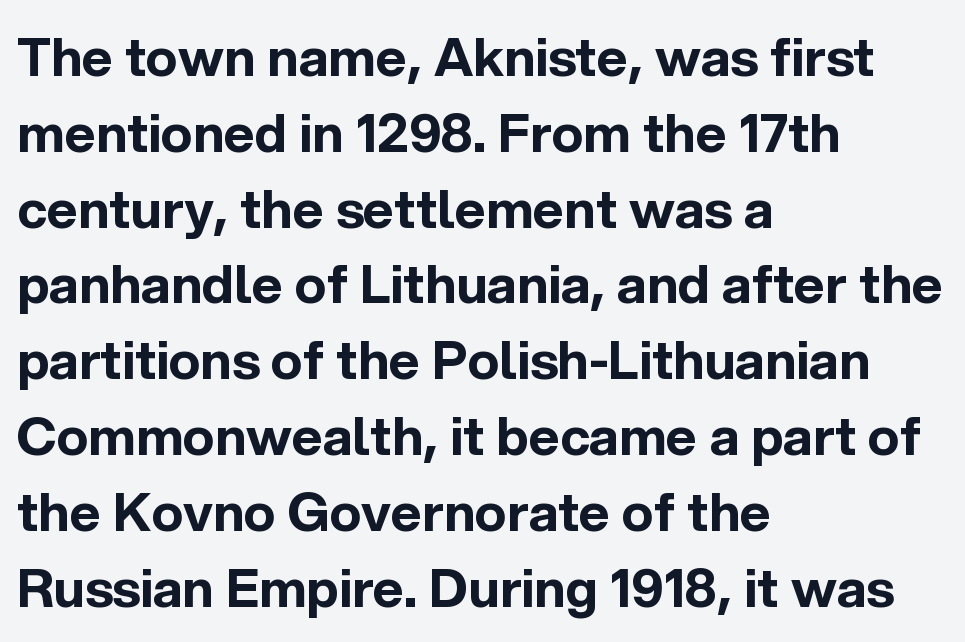
{"serif": "no", "italic": "no", "bold": "yes", "weight": "bold", "width": "normal", "x_height": "medium", "monospaced": "no", "underline": "no", "align": "left", "line_spacing": "normal", "line_spacing_ratio": 1.43, "letter_spacing": "normal", "letter_spacing_em": 0.0, "glyph_px": 53}
